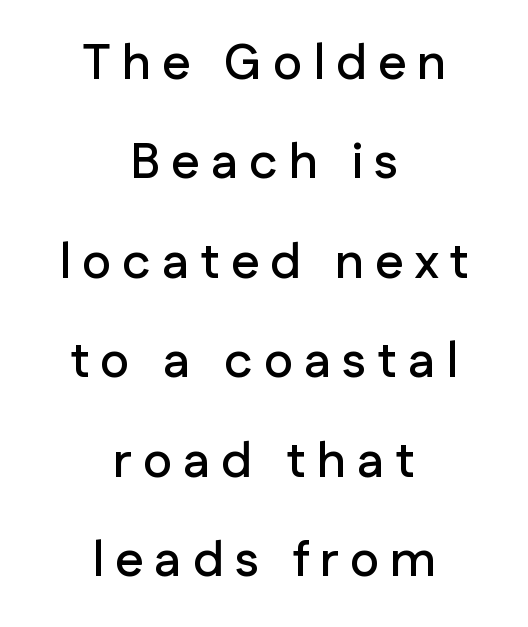
Q: Is the text italic (slanted)? A: No, it is upright.
Q: Is the typeface a serif or a sans-serif typeface? A: Sans-serif.
Q: Is the text underlined? A: No.
Q: How is the paragraph aligned? A: Centered.
Q: Is the spacing between letters normal or unusually wide? A: Unusually wide.
Q: Is the spacing between lines tight, normal or loose? A: Loose.
Q: Width (condensed, normal, or wide)? A: Normal.
Q: Stroke contrast? A: Low.
Q: x-height? A: Medium.
Q: Monospaced? A: No.
